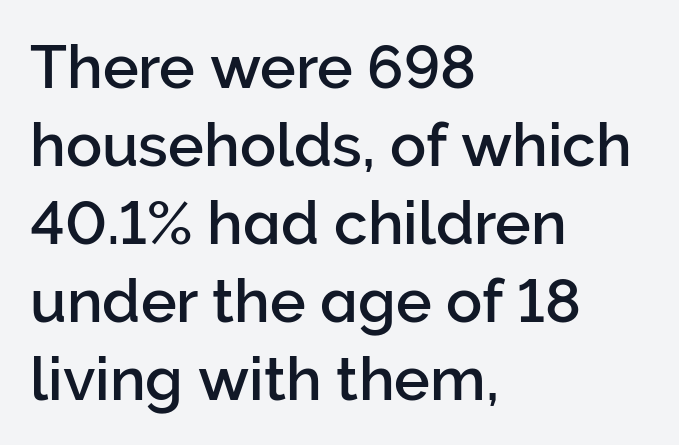
The image shows 60 px sans-serif type, upright; set left-aligned, normal line spacing (1.3x), normal letter spacing, not underlined; low stroke contrast and a medium x-height.
